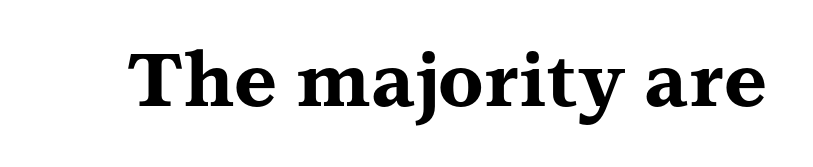
The image shows 74 px bold, wide serif type, upright; set normal letter spacing, not underlined; medium stroke contrast and a medium x-height.
